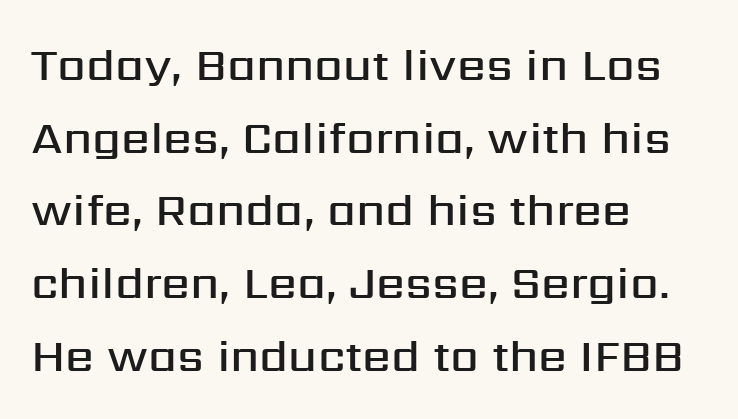
{"serif": "no", "italic": "no", "bold": "semi", "weight": "semibold", "width": "normal", "stroke_contrast": "medium", "x_height": "medium", "monospaced": "no", "underline": "no", "align": "left", "line_spacing": "normal", "line_spacing_ratio": 1.58, "letter_spacing": "normal", "letter_spacing_em": 0.0, "glyph_px": 46}
